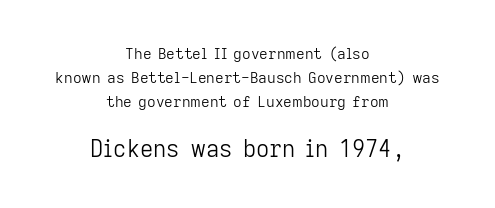
Visually the block forms a symmetrical silhouette, jagged on both flanks. Whoever set this chose a conventional vertical rhythm. Quick note: not italic, upright. The passage shown is not bold in any degree. The rendering keeps characters at their native spacing.
